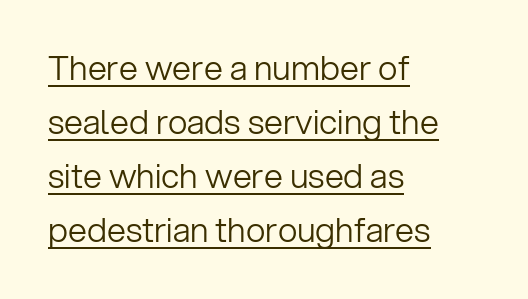
{"serif": "no", "italic": "no", "bold": "no", "weight": "light", "width": "normal", "stroke_contrast": "low", "x_height": "medium", "monospaced": "no", "underline": "yes", "align": "left", "line_spacing": "normal", "line_spacing_ratio": 1.59, "letter_spacing": "normal", "letter_spacing_em": 0.0, "glyph_px": 34}
